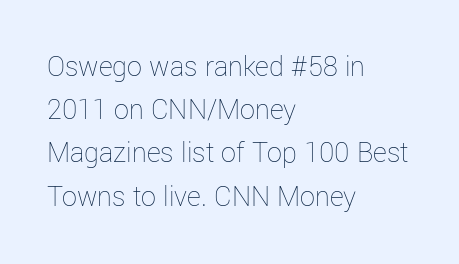
Q: Is the text bold? A: No.
Q: Is the text italic (slanted)? A: No, it is upright.
Q: Is the text underlined? A: No.
Q: How is the paragraph aligned? A: Left-aligned.
Q: Is the spacing between letters normal or unusually wide? A: Normal.
Q: Is the spacing between lines tight, normal or loose? A: Normal.
Q: Width (condensed, normal, or wide)? A: Normal.
Q: Stroke contrast? A: Low.
Q: x-height? A: Medium.
Q: Monospaced? A: No.
